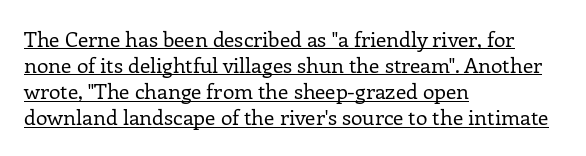
The typesetter chose a ragged-right arrangement here. The letters stand upright; this is a roman face. Beneath each row of characters lies a ruled line. Inter-character spacing is left at the font's built-in metrics. Letters have the restrained weight of plain body copy at most.
